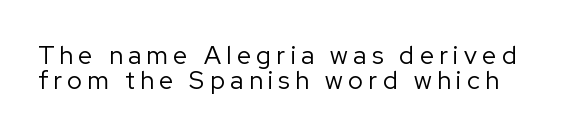
{"italic": "no", "bold": "no", "underline": "no", "line_spacing": "tight", "line_spacing_ratio": 1.01, "letter_spacing": "wide", "letter_spacing_em": 0.22, "glyph_px": 25}
